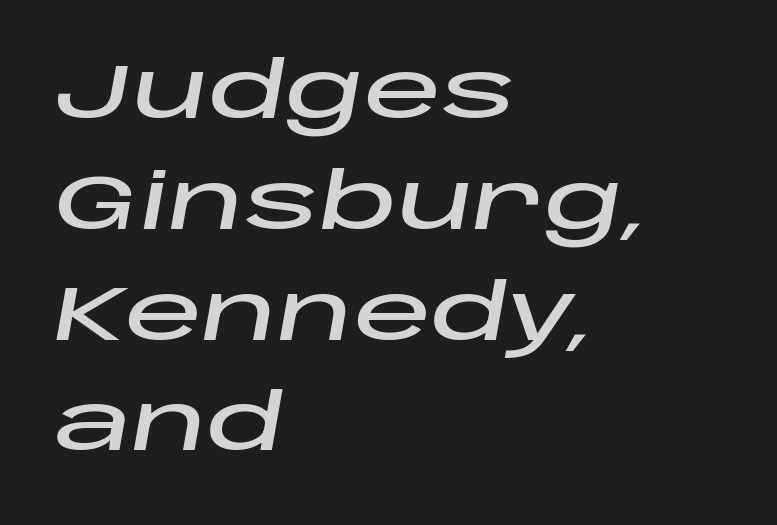
Bare-footed words on every line. These lines were composed using italics. Think of a printed novel: that variable character pitch is what you see here. A student would call this left alignment; a typographer would say flush left, rag right. Baseline-to-baseline distance is the conventional proportion of letter height. There is no visible air inserted between adjacent glyphs.
